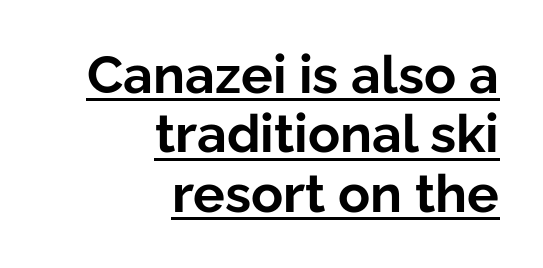
Q: Is the text bold? A: Yes.
Q: Is the text italic (slanted)? A: No, it is upright.
Q: Is the typeface a serif or a sans-serif typeface? A: Sans-serif.
Q: Is the text underlined? A: Yes.
Q: How is the paragraph aligned? A: Right-aligned.
Q: Is the spacing between letters normal or unusually wide? A: Normal.
Q: Is the spacing between lines tight, normal or loose? A: Tight.
Q: Width (condensed, normal, or wide)? A: Normal.
Q: Stroke contrast? A: Low.
Q: x-height? A: Medium.
Q: Monospaced? A: No.
